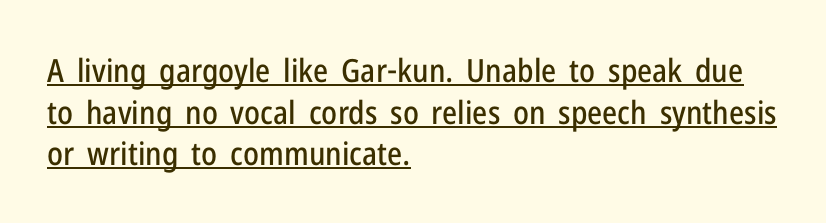
The image shows 32 px condensed sans-serif type, upright; set left-aligned, normal line spacing (1.3x), normal letter spacing, underlined; low stroke contrast and a medium x-height.
